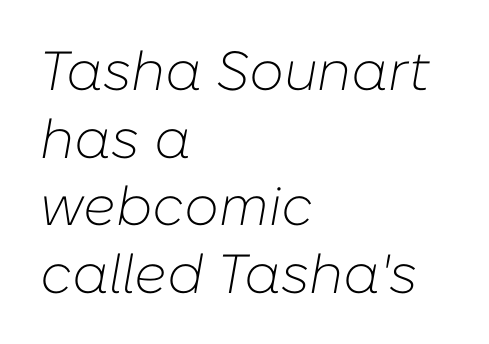
Q: Is the text bold? A: No.
Q: Is the text italic (slanted)? A: Yes, it leans right by about 10 degrees.
Q: Is the text underlined? A: No.
Q: How is the paragraph aligned? A: Left-aligned.
Q: Is the spacing between letters normal or unusually wide? A: Normal.
Q: Width (condensed, normal, or wide)? A: Normal.
Q: Stroke contrast? A: Low.
Q: x-height? A: Medium.
Q: Monospaced? A: No.
